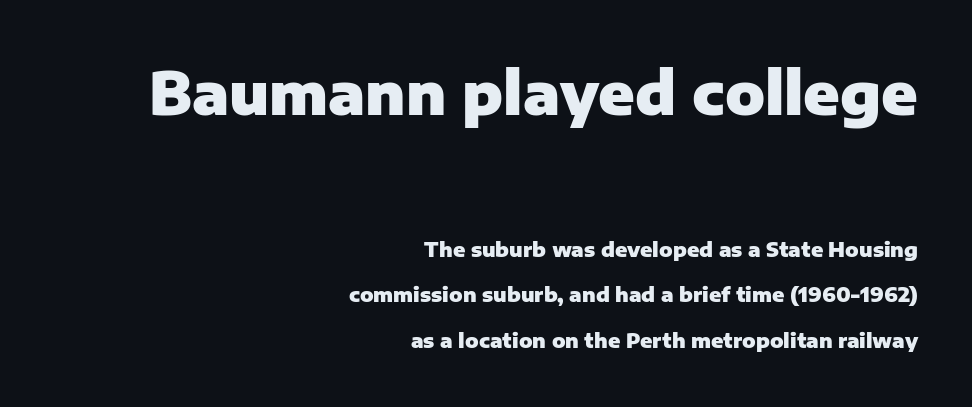
The image shows 59 px heavy sans-serif type, upright; set right-aligned, loose line spacing (2.28x), normal letter spacing, not underlined; the first (top) block is 2.95x larger; low stroke contrast and a medium x-height.
